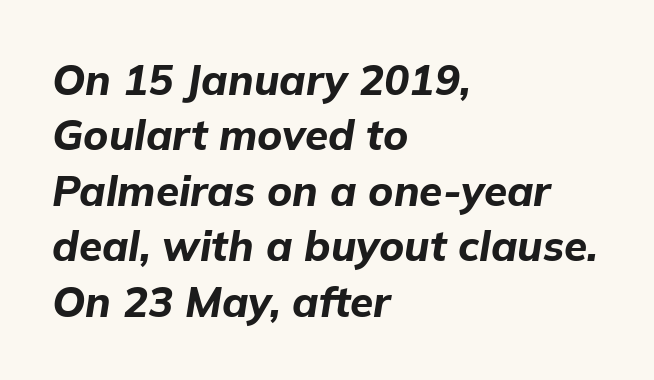
The image shows 42 px bold type, italic (leaning right); set left-aligned, normal line spacing (1.32x), normal letter spacing, not underlined; low stroke contrast and a medium x-height.
